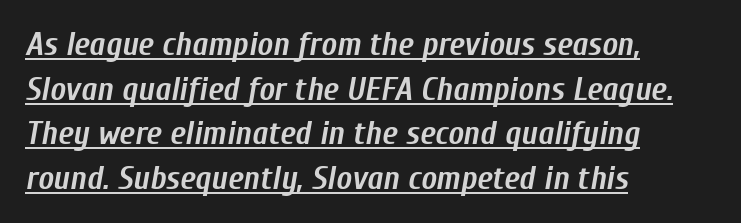
The passage shown has conventional tracking throughout. Is there much room between lines? A standard amount, neither cramped nor airy. In terms of weight, the rendering is a true, heavy bold. The passage shown is typed in a proportional face where columns would drift. The typesetter has applied underlining to the passage shown.
